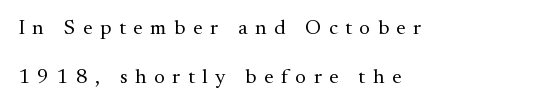
{"italic": "no", "bold": "no", "underline": "no", "align": "left", "line_spacing": "loose", "line_spacing_ratio": 2.32, "letter_spacing": "wide", "letter_spacing_em": 0.36, "glyph_px": 21}
